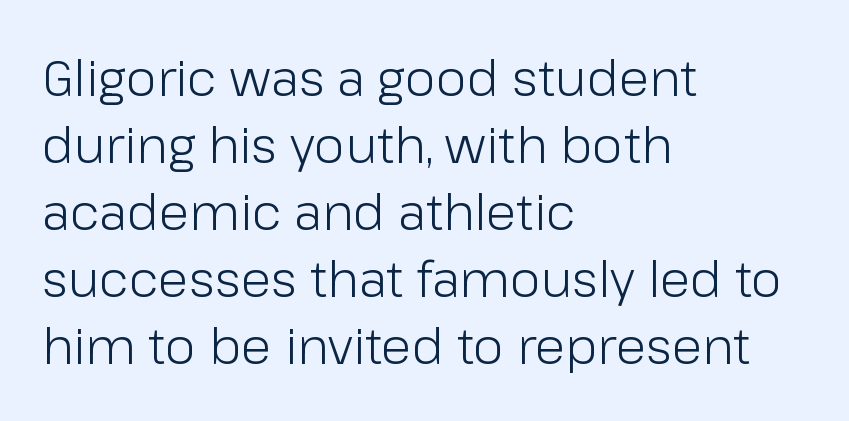
Q: Is the text bold? A: No.
Q: Is the text italic (slanted)? A: No, it is upright.
Q: Is the typeface a serif or a sans-serif typeface? A: Sans-serif.
Q: Is the text underlined? A: No.
Q: How is the paragraph aligned? A: Left-aligned.
Q: Is the spacing between letters normal or unusually wide? A: Normal.
Q: Is the spacing between lines tight, normal or loose? A: Normal.
Q: Width (condensed, normal, or wide)? A: Normal.
Q: Stroke contrast? A: Low.
Q: x-height? A: Medium.
Q: Monospaced? A: No.
